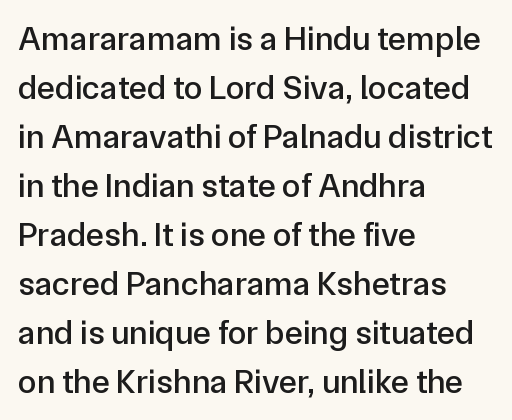
The image shows 34 px sans-serif type, upright; set left-aligned, normal line spacing (1.44x), normal letter spacing, not underlined; low stroke contrast and a medium x-height.
